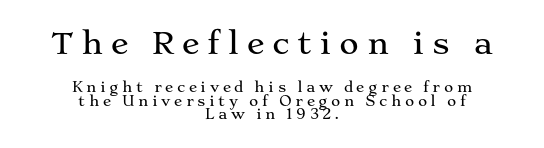
The image shows 30 px wide serif type, upright; set centered, tight line spacing (0.99x), unusually wide letter spacing (+0.25 em), not underlined; the first (top) block is 2.14x larger; medium stroke contrast and a medium x-height.
